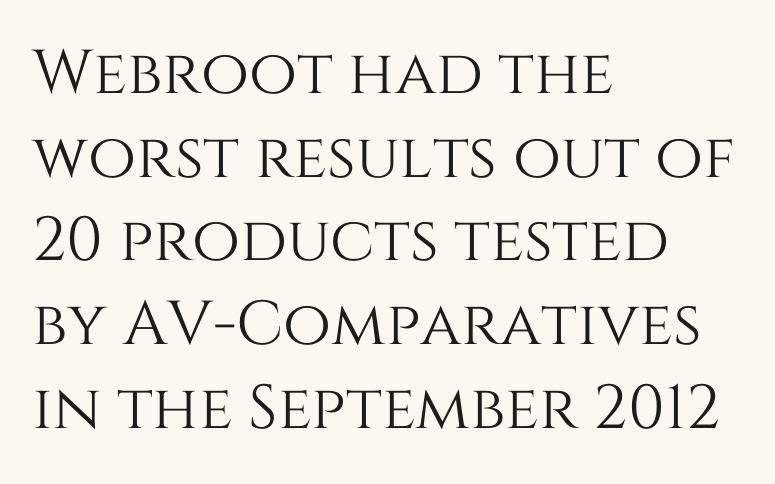
{"italic": "no", "width": "normal", "stroke_contrast": "medium", "x_height": "large", "monospaced": "no", "underline": "no", "align": "left", "line_spacing": "normal", "line_spacing_ratio": 1.35, "letter_spacing": "normal", "letter_spacing_em": 0.0, "glyph_px": 62}
